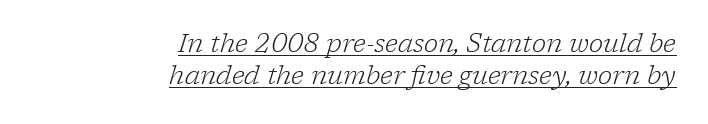
{"italic": "yes", "lean": "right", "slant_degrees": 17, "bold": "no", "underline": "yes", "align": "right", "line_spacing_ratio": 1.24, "letter_spacing": "normal", "letter_spacing_em": 0.0, "glyph_px": 26}
